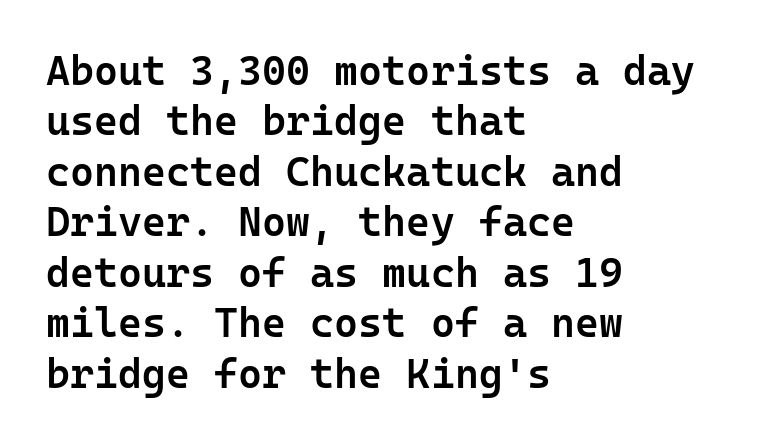
{"serif": "no", "italic": "no", "bold": "semi", "weight": "semibold", "width": "normal", "stroke_contrast": "low", "x_height": "medium", "monospaced": "yes", "underline": "no", "align": "left", "line_spacing_ratio": 1.23, "letter_spacing": "normal", "letter_spacing_em": 0.0, "glyph_px": 41}
